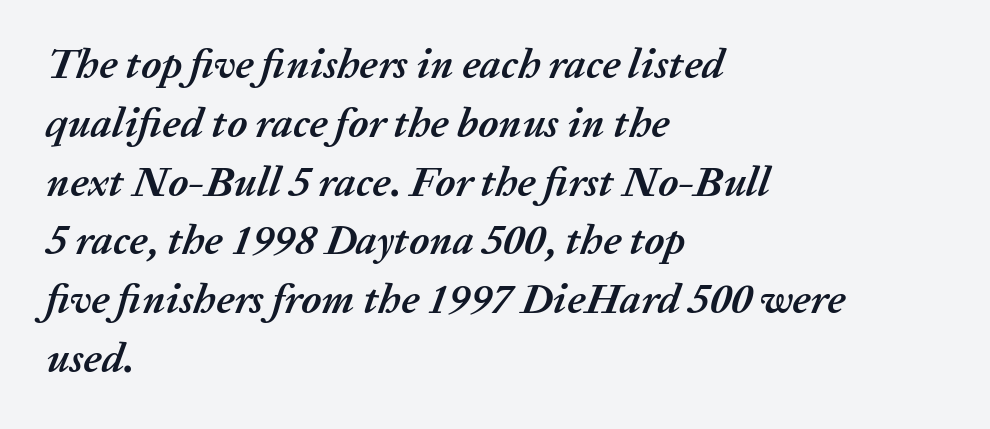
Q: Is the text bold? A: Yes.
Q: Is the text italic (slanted)? A: Yes, it leans right by about 20 degrees.
Q: Is the text underlined? A: No.
Q: How is the paragraph aligned? A: Left-aligned.
Q: Is the spacing between letters normal or unusually wide? A: Normal.
Q: Is the spacing between lines tight, normal or loose? A: Normal.
Q: Width (condensed, normal, or wide)? A: Normal.
Q: Stroke contrast? A: Medium.
Q: x-height? A: Medium.
Q: Monospaced? A: No.
